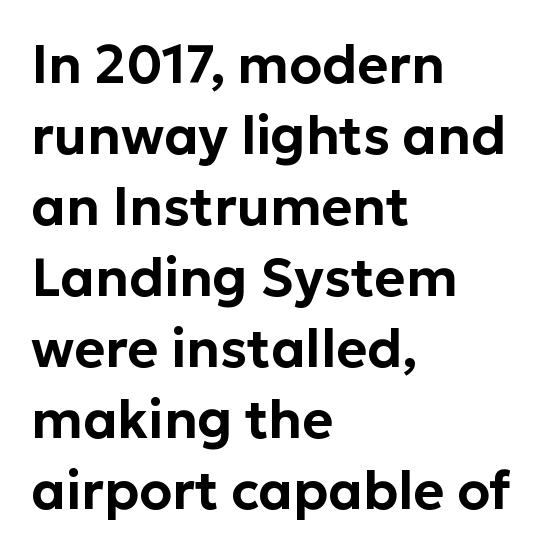
Q: Is the text italic (slanted)? A: No, it is upright.
Q: Is the typeface a serif or a sans-serif typeface? A: Sans-serif.
Q: Is the text underlined? A: No.
Q: How is the paragraph aligned? A: Left-aligned.
Q: Is the spacing between letters normal or unusually wide? A: Normal.
Q: Is the spacing between lines tight, normal or loose? A: Normal.
Q: Width (condensed, normal, or wide)? A: Normal.
Q: Stroke contrast? A: Low.
Q: x-height? A: Medium.
Q: Monospaced? A: No.
